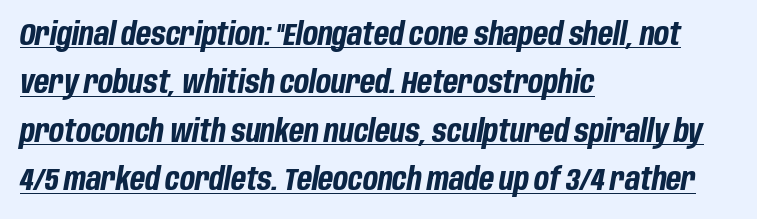
Q: Is the text bold? A: Yes.
Q: Is the text italic (slanted)? A: Yes, it leans right by about 10 degrees.
Q: Is the text underlined? A: Yes.
Q: How is the paragraph aligned? A: Left-aligned.
Q: Is the spacing between letters normal or unusually wide? A: Normal.
Q: Is the spacing between lines tight, normal or loose? A: Normal.
Q: Width (condensed, normal, or wide)? A: Condensed.
Q: Stroke contrast? A: Low.
Q: x-height? A: Large.
Q: Monospaced? A: No.
